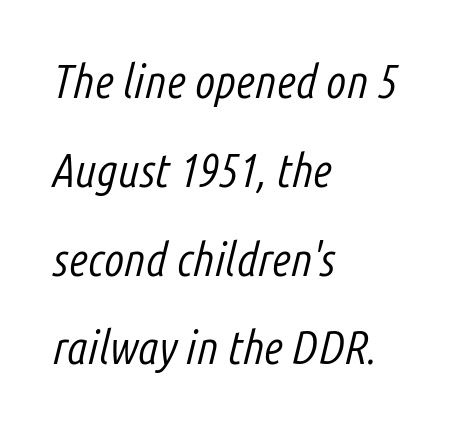
One-word summary of the alignment: left. Honestly, there is no underline to notice here at all. This reads as an unemphasized weight, regular at the heaviest. Standard letterfit; no display-style spreading of the glyphs. This is oblique type, the kind used for emphasis or titles. Note the varied advance widths — an 'i' is clearly narrower than an 'm'.
